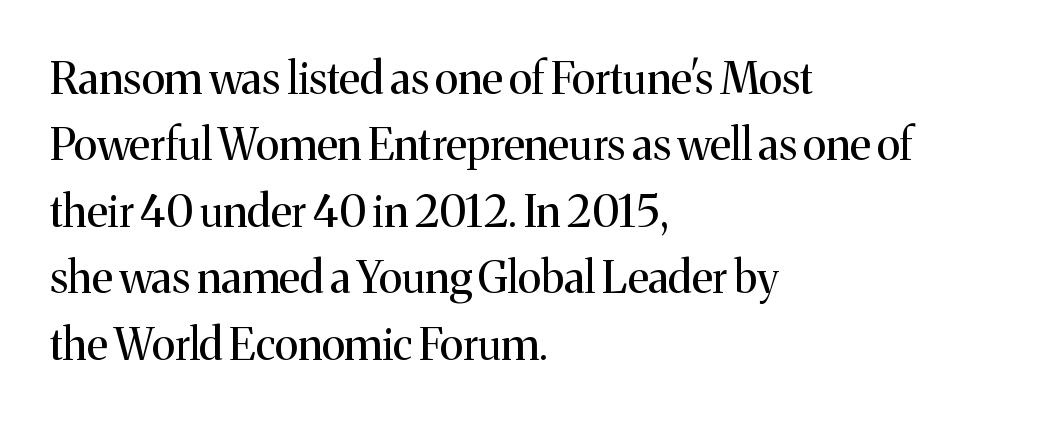
{"serif": "yes", "italic": "no", "bold": "no", "weight": "regular", "width": "normal", "stroke_contrast": "medium", "x_height": "medium", "monospaced": "no", "underline": "no", "align": "left", "line_spacing": "normal", "line_spacing_ratio": 1.51, "letter_spacing": "normal", "letter_spacing_em": 0.0, "glyph_px": 44}
